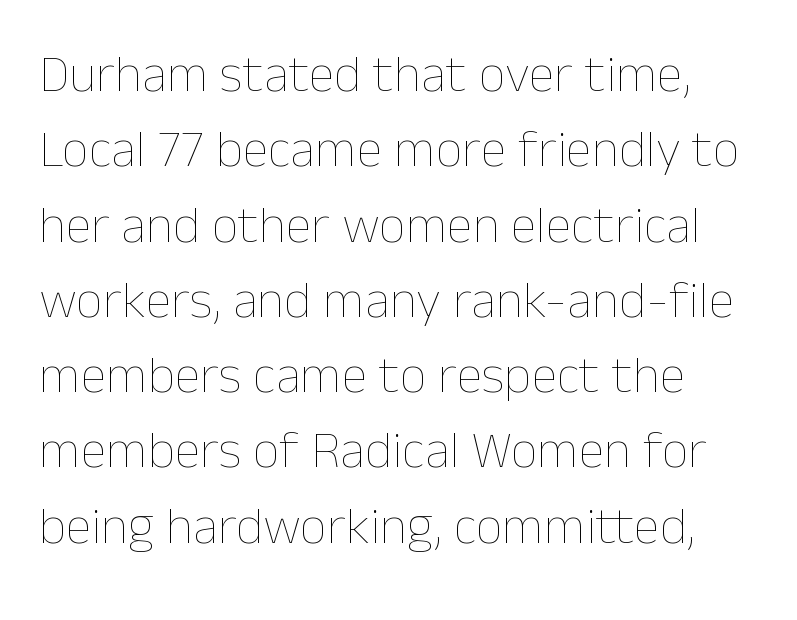
The image shows 53 px thin type, upright; set left-aligned, normal line spacing (1.42x), normal letter spacing, not underlined; low stroke contrast and a medium x-height.
